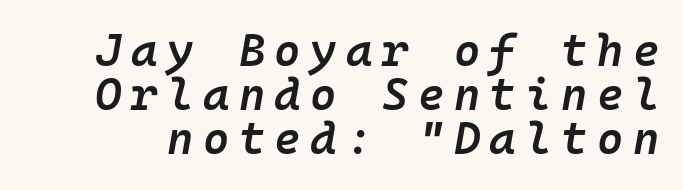
The image shows 45 px semibold type, italic (leaning right), monospaced; set tight line spacing (0.98x), unusually wide letter spacing (+0.21 em), not underlined; low stroke contrast and a medium x-height.
